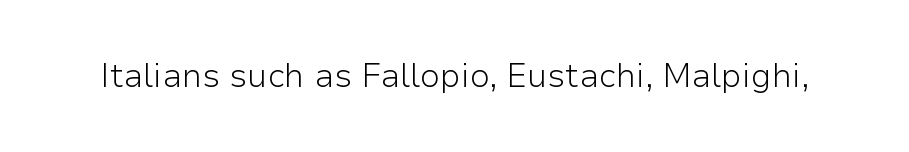
{"serif": "no", "italic": "no", "bold": "no", "weight": "light", "width": "normal", "stroke_contrast": "low", "x_height": "medium", "monospaced": "no", "underline": "no", "letter_spacing": "normal", "letter_spacing_em": 0.0, "glyph_px": 33}
